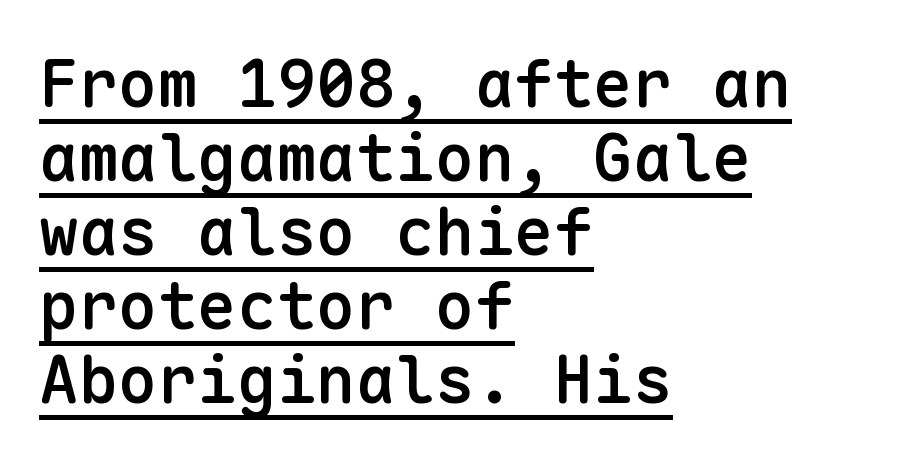
{"serif": "no", "italic": "no", "bold": "semi", "weight": "semibold", "width": "normal", "stroke_contrast": "low", "x_height": "medium", "monospaced": "yes", "underline": "yes", "align": "left", "line_spacing": "tight", "line_spacing_ratio": 1.12, "letter_spacing": "normal", "letter_spacing_em": 0.0, "glyph_px": 66}
